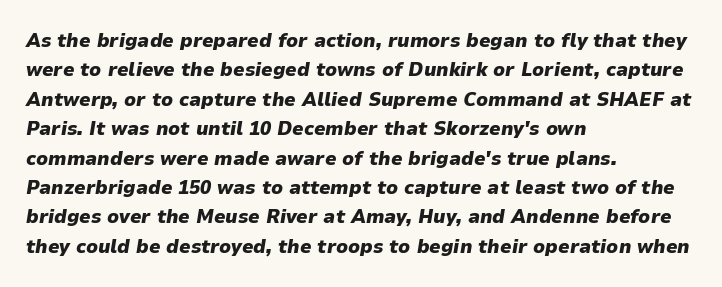
The image shows 20 px bold type, italic (leaning right); set left-aligned, normal line spacing (1.47x), normal letter spacing, not underlined.
